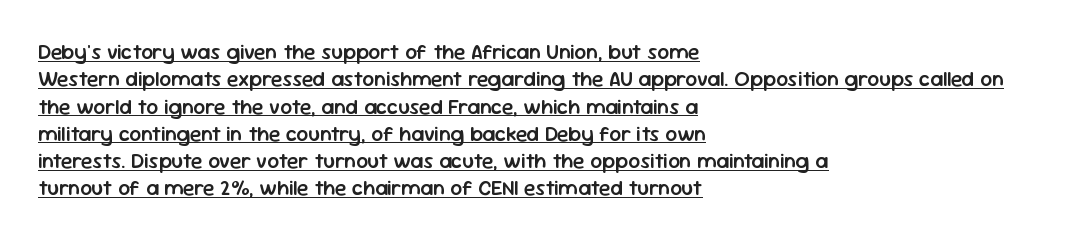
The image shows 21 px text type, upright; set left-aligned, normal line spacing (1.3x), normal letter spacing, underlined.
